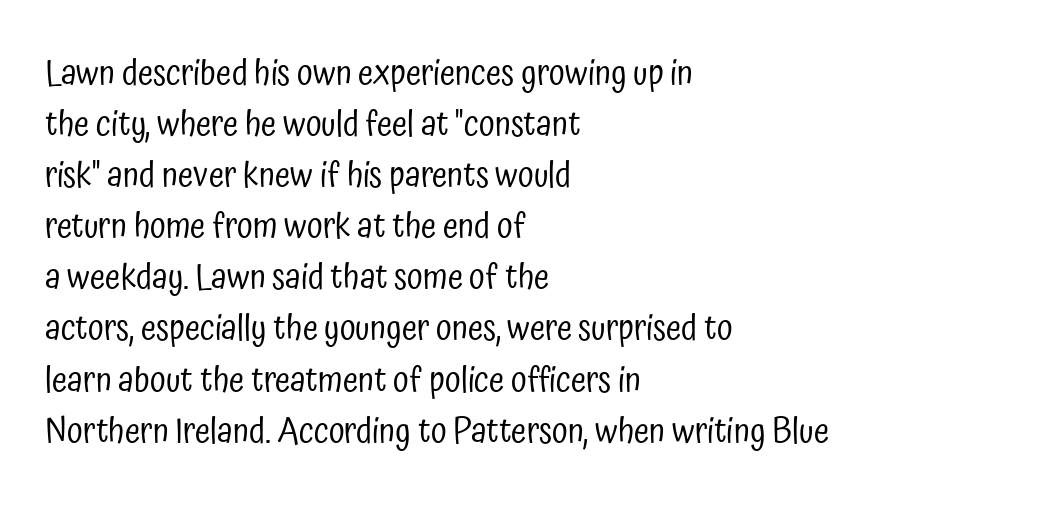
The image shows 35 px regular-weight, condensed sans-serif type, upright; set left-aligned, normal line spacing (1.46x), normal letter spacing, not underlined; low stroke contrast and a medium x-height.
